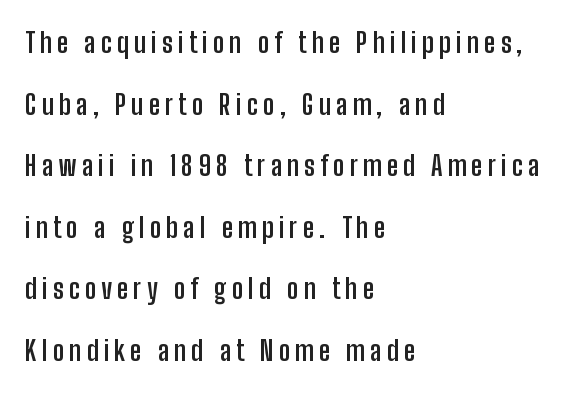
Q: Is the text bold? A: Yes.
Q: Is the text italic (slanted)? A: No, it is upright.
Q: Is the typeface a serif or a sans-serif typeface? A: Sans-serif.
Q: Is the text underlined? A: No.
Q: How is the paragraph aligned? A: Left-aligned.
Q: Is the spacing between lines tight, normal or loose? A: Loose.
Q: Width (condensed, normal, or wide)? A: Condensed.
Q: Stroke contrast? A: Low.
Q: x-height? A: Medium.
Q: Monospaced? A: No.
